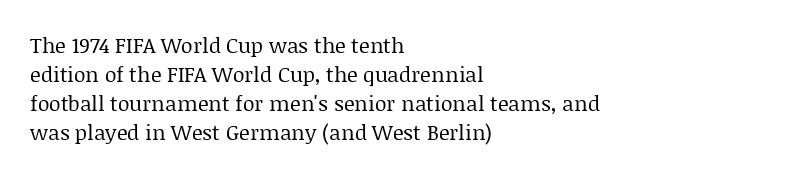
Q: Is the text bold? A: No.
Q: Is the text italic (slanted)? A: No, it is upright.
Q: Is the text underlined? A: No.
Q: How is the paragraph aligned? A: Left-aligned.
Q: Is the spacing between letters normal or unusually wide? A: Normal.
Q: Is the spacing between lines tight, normal or loose? A: Normal.
